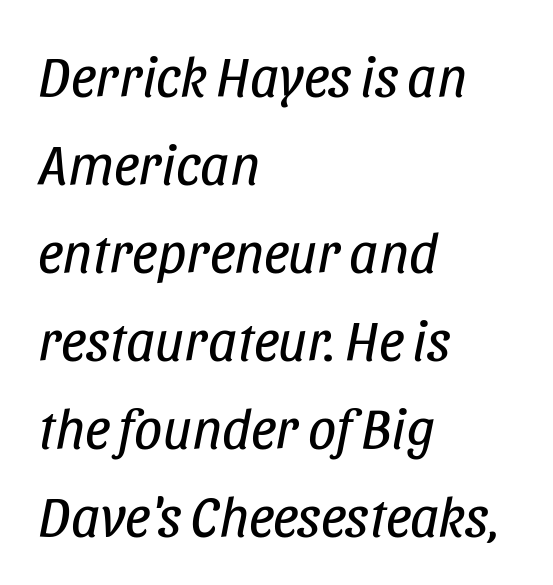
Q: Is the text bold? A: No.
Q: Is the text italic (slanted)? A: Yes, it leans right by about 11 degrees.
Q: Is the text underlined? A: No.
Q: How is the paragraph aligned? A: Left-aligned.
Q: Is the spacing between letters normal or unusually wide? A: Normal.
Q: Is the spacing between lines tight, normal or loose? A: Normal.
Q: Width (condensed, normal, or wide)? A: Condensed.
Q: Stroke contrast? A: Low.
Q: x-height? A: Large.
Q: Monospaced? A: No.
